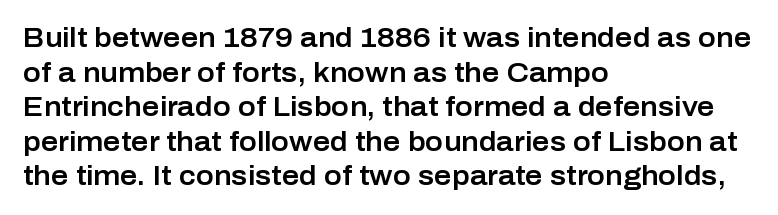
You could call the tracking neutral — neither tight nor loose. Interline gaps are of average width in this sample. The zone under the glyphs is completely vacant. A classic flush-left, rag-right setting is used for this passage. Style check: upright.
